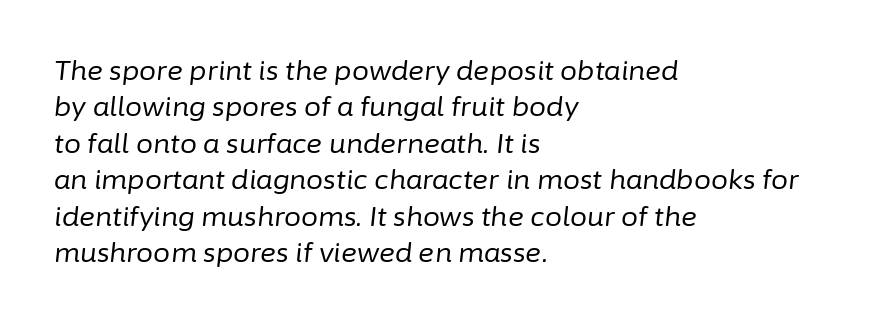
Q: Is the text bold? A: No.
Q: Is the text italic (slanted)? A: Yes, it leans right by about 6 degrees.
Q: Is the text underlined? A: No.
Q: How is the paragraph aligned? A: Left-aligned.
Q: Is the spacing between letters normal or unusually wide? A: Normal.
Q: Is the spacing between lines tight, normal or loose? A: Normal.
